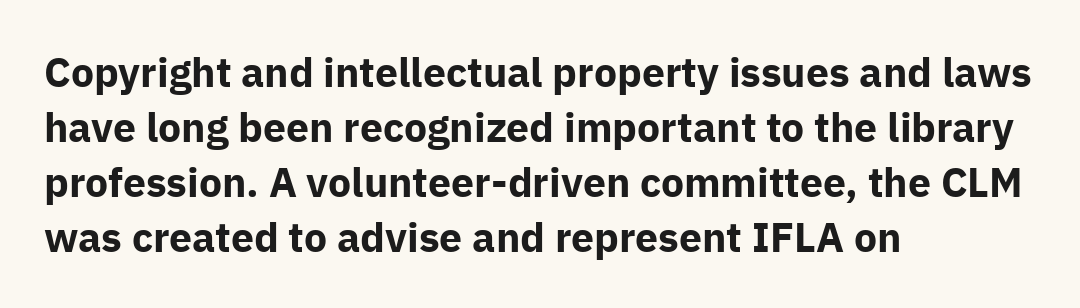
Q: Is the text bold? A: Yes.
Q: Is the text italic (slanted)? A: No, it is upright.
Q: Is the typeface a serif or a sans-serif typeface? A: Sans-serif.
Q: Is the text underlined? A: No.
Q: How is the paragraph aligned? A: Left-aligned.
Q: Is the spacing between letters normal or unusually wide? A: Normal.
Q: Is the spacing between lines tight, normal or loose? A: Normal.
Q: Width (condensed, normal, or wide)? A: Normal.
Q: Stroke contrast? A: Low.
Q: x-height? A: Medium.
Q: Monospaced? A: No.
